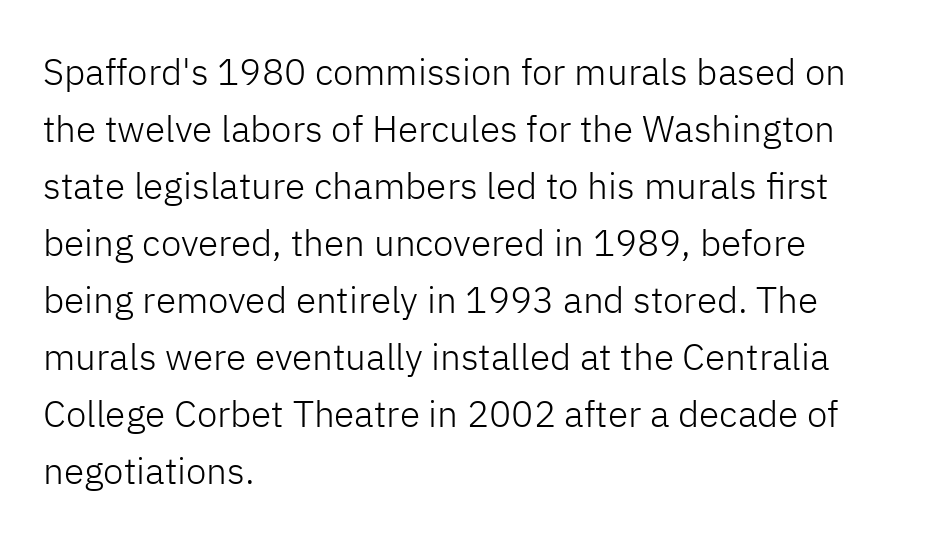
The image shows 37 px light sans-serif type, upright; set left-aligned, normal line spacing (1.54x), normal letter spacing, not underlined; low stroke contrast and a medium x-height.
